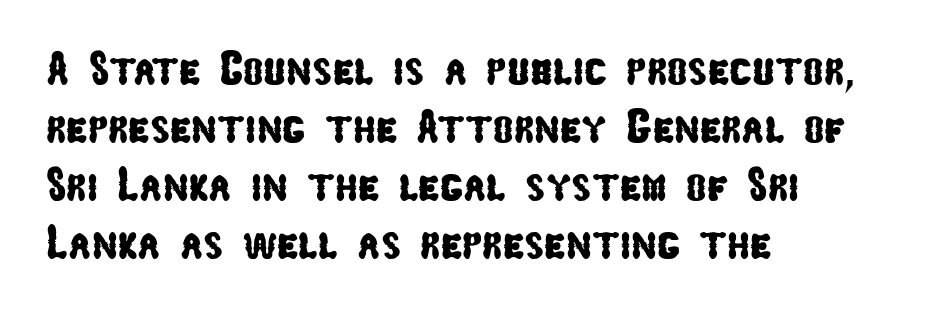
Decoration check: the copy has no underline. Nothing unusual about the tracking: characters are spaced as the font intends. Visually the block forms a straight wall on the left and a jagged coastline on the right. The designer went with a sans here, leaving each stem footless. The face used here is proportionally spaced, like ordinary book or web type.
